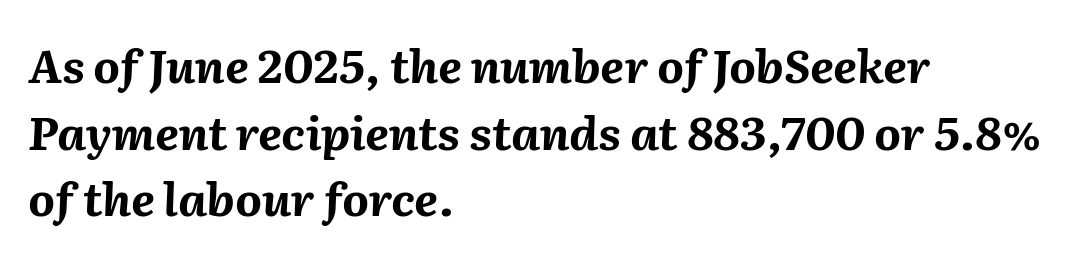
Q: Is the text bold? A: Yes.
Q: Is the text italic (slanted)? A: Yes, it leans right by about 2 degrees.
Q: Is the text underlined? A: No.
Q: How is the paragraph aligned? A: Left-aligned.
Q: Is the spacing between letters normal or unusually wide? A: Normal.
Q: Is the spacing between lines tight, normal or loose? A: Normal.
Q: Width (condensed, normal, or wide)? A: Normal.
Q: Stroke contrast? A: Medium.
Q: x-height? A: Medium.
Q: Monospaced? A: No.
